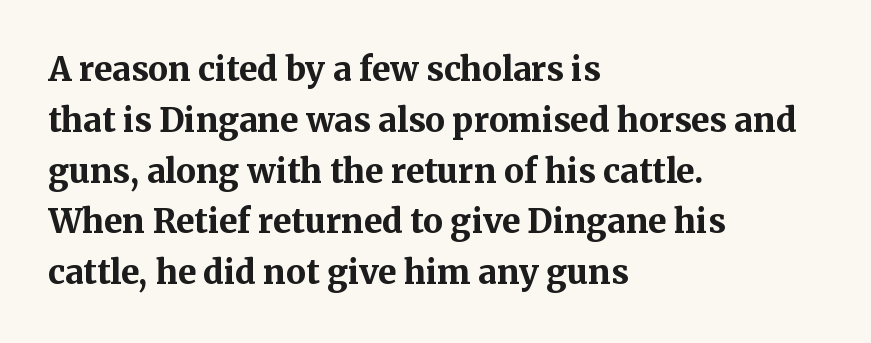
Q: Is the text bold? A: Yes.
Q: Is the text italic (slanted)? A: No, it is upright.
Q: Is the typeface a serif or a sans-serif typeface? A: Serif.
Q: Is the text underlined? A: No.
Q: How is the paragraph aligned? A: Left-aligned.
Q: Is the spacing between letters normal or unusually wide? A: Normal.
Q: Is the spacing between lines tight, normal or loose? A: Normal.
Q: Width (condensed, normal, or wide)? A: Normal.
Q: Stroke contrast? A: Medium.
Q: x-height? A: Medium.
Q: Monospaced? A: No.
